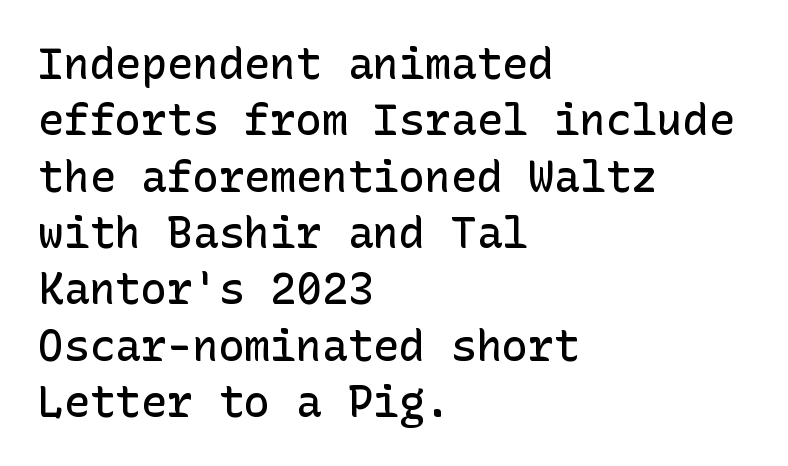
{"serif": "no", "italic": "no", "bold": "semi", "weight": "semibold", "width": "normal", "stroke_contrast": "low", "x_height": "medium", "underline": "no", "align": "left", "line_spacing": "normal", "line_spacing_ratio": 1.31, "letter_spacing": "normal", "letter_spacing_em": 0.0, "glyph_px": 43}
